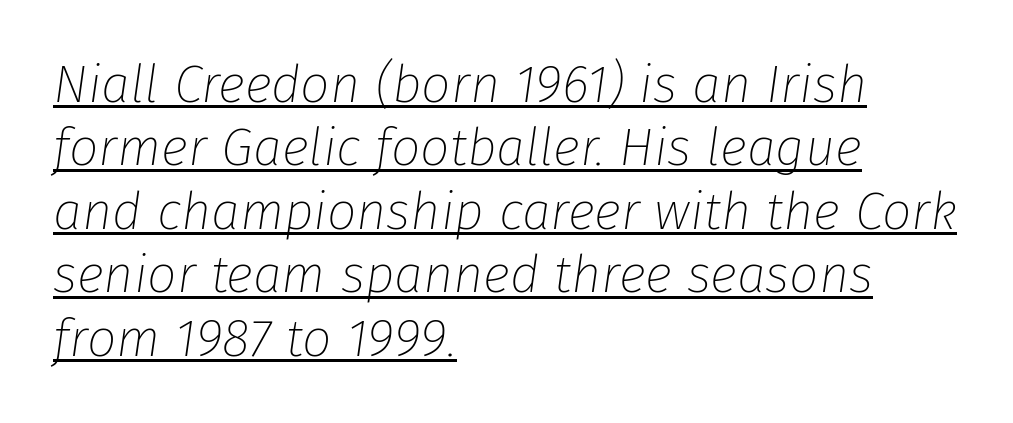
Looks like regular typesetting: each glyph gets only the width it needs. The rendering anchors every line to the left-hand side. No letter is thick-stroked: the sample isn't bold. The specimen reads as italic at a glance.
